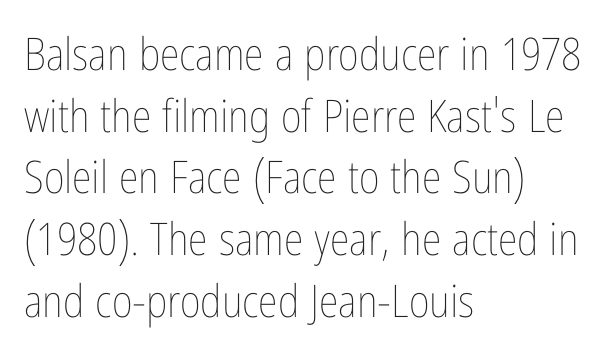
{"italic": "no", "bold": "no", "weight": "thin", "width": "condensed", "stroke_contrast": "low", "x_height": "medium", "monospaced": "no", "underline": "no", "align": "left", "line_spacing": "normal", "line_spacing_ratio": 1.37, "letter_spacing": "normal", "letter_spacing_em": 0.0, "glyph_px": 45}
